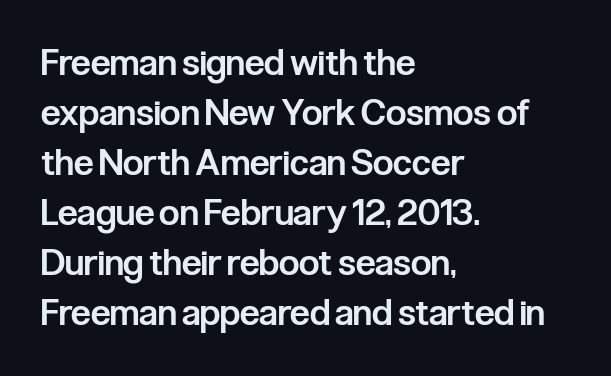
The image shows 36 px semibold, condensed sans-serif type, upright; set left-aligned, normal line spacing (1.39x), normal letter spacing, not underlined; low stroke contrast and a medium x-height.
